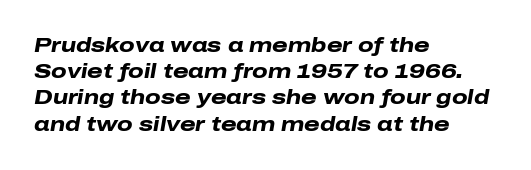
{"italic": "yes", "lean": "right", "slant_degrees": 10, "bold": "yes", "underline": "no", "align": "left", "line_spacing": "normal", "line_spacing_ratio": 1.31, "letter_spacing": "normal", "letter_spacing_em": 0.0, "glyph_px": 20}
